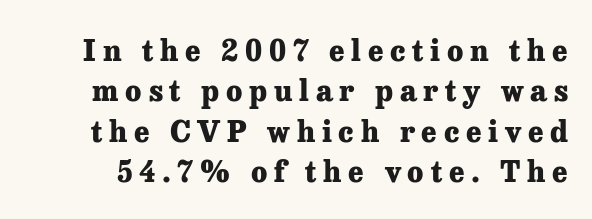
Check the space under the baseline: it is left empty. Summary of vertical rhythm: regular, with standard interline spacing. Tracking value appears strongly positive — letters spread wide. The passage shown is typed in a proportional face where columns would drift. You can tell from the footed stems that serif type was used. Every stem runs plumb, perpendicular to the baseline.
